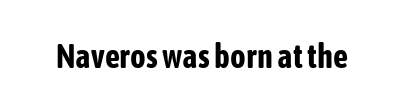
Q: Is the text bold? A: Yes.
Q: Is the text italic (slanted)? A: No, it is upright.
Q: Is the typeface a serif or a sans-serif typeface? A: Sans-serif.
Q: Is the text underlined? A: No.
Q: Is the spacing between letters normal or unusually wide? A: Normal.
Q: Width (condensed, normal, or wide)? A: Condensed.
Q: Stroke contrast? A: Low.
Q: x-height? A: Medium.
Q: Monospaced? A: No.
